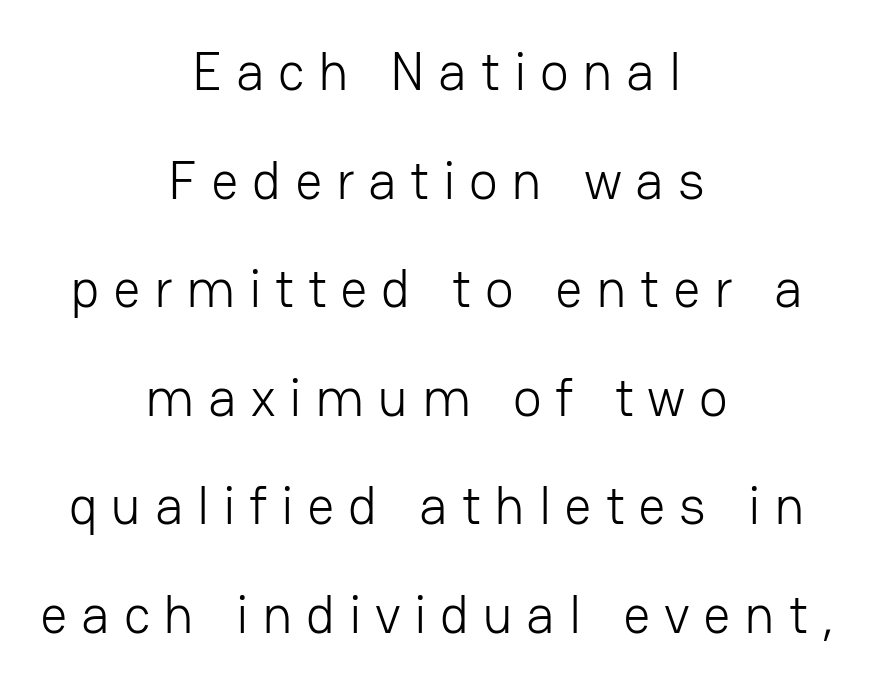
The characters display no serif detailing; their extremities are plain. This sample uses expanded letter spacing, leaving extra air between glyphs. This sample has the flowing, uneven cadence of proportional lettering. Visually the block forms a symmetrical silhouette, jagged on both flanks.
